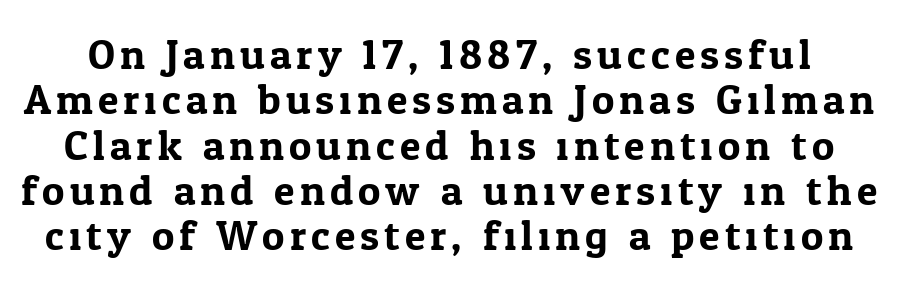
{"serif": "yes", "italic": "no", "width": "normal", "stroke_contrast": "low", "x_height": "medium", "monospaced": "no", "underline": "no", "line_spacing": "tight", "line_spacing_ratio": 1.08, "glyph_px": 42}
